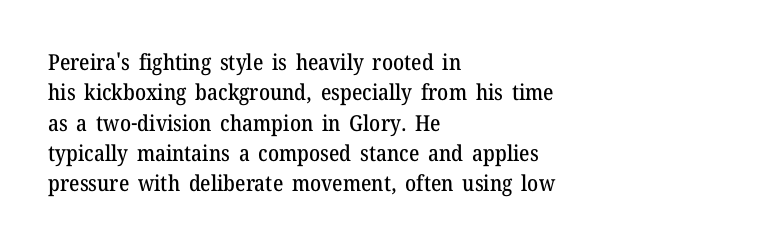
The image shows 22 px text type, upright; set left-aligned, normal line spacing (1.38x), normal letter spacing, not underlined.
